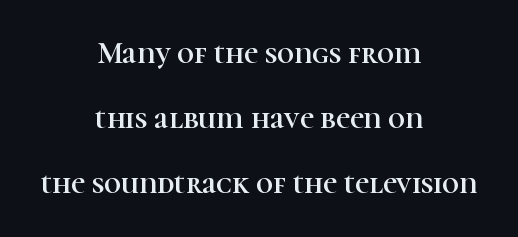
Yep, those are serifs on the letters. The passage shown is not underscored anywhere. These lines are centered, leaving both edges ragged. Observe the ordinary spacing: letters are neighbours, not strangers.
